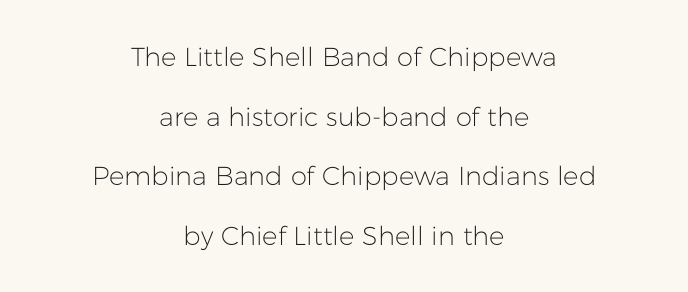
{"italic": "no", "bold": "no", "underline": "no", "align": "center", "line_spacing": "loose", "line_spacing_ratio": 2.29, "letter_spacing": "normal", "letter_spacing_em": 0.0, "glyph_px": 26}
